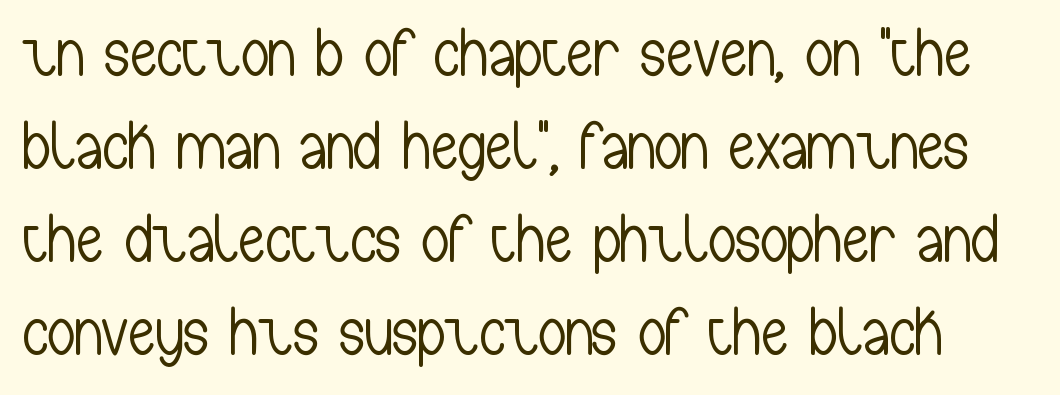
The image shows 68 px light, condensed sans-serif type, upright; set normal line spacing (1.37x), normal letter spacing, not underlined; low stroke contrast and a medium x-height.
